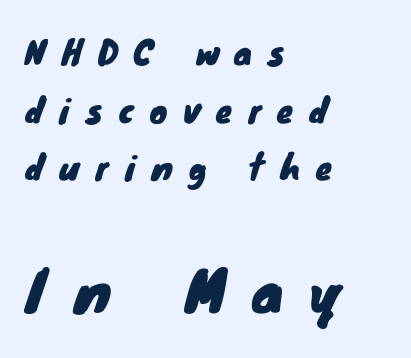
{"serif": "no", "width": "normal", "stroke_contrast": "low", "x_height": "small", "monospaced": "no", "underline": "no", "align": "left", "line_spacing_ratio": 1.75, "letter_spacing": "wide", "letter_spacing_em": 0.49, "larger_block": "second", "size_ratio": 1.73, "glyph_px": 57}
